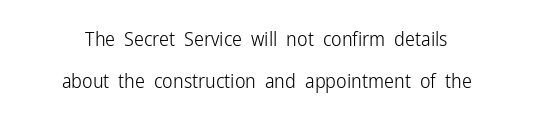
Q: Is the text bold? A: No.
Q: Is the text italic (slanted)? A: No, it is upright.
Q: Is the text underlined? A: No.
Q: How is the paragraph aligned? A: Centered.
Q: Is the spacing between letters normal or unusually wide? A: Normal.
Q: Is the spacing between lines tight, normal or loose? A: Loose.
